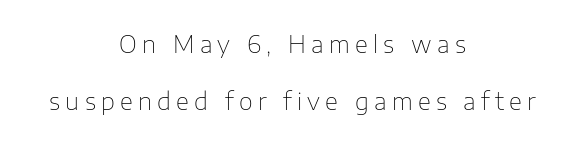
The image shows 24 px text type, upright; set centered, loose line spacing (2.38x), unusually wide letter spacing (+0.22 em), not underlined.
